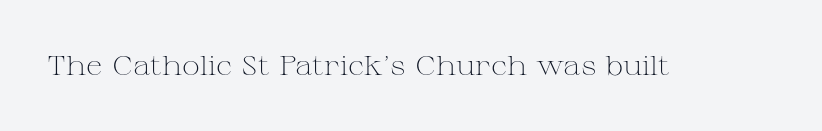
The image shows 27 px text type, upright; set normal letter spacing, not underlined.
